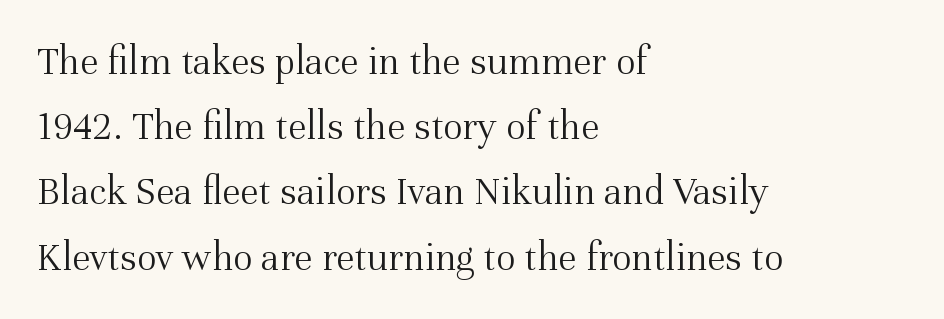
{"serif": "yes", "italic": "no", "bold": "no", "weight": "light", "width": "normal", "stroke_contrast": "medium", "x_height": "medium", "monospaced": "no", "underline": "no", "align": "left", "line_spacing": "normal", "line_spacing_ratio": 1.59, "letter_spacing": "normal", "letter_spacing_em": 0.0, "glyph_px": 41}
